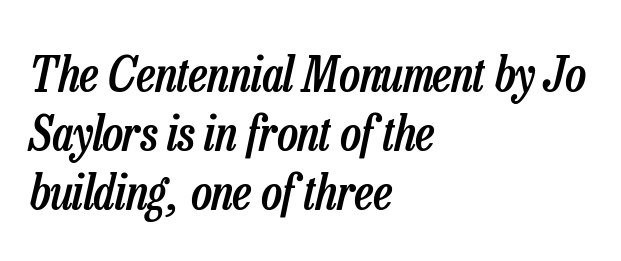
Q: Is the text bold? A: Semi-bold.
Q: Is the text italic (slanted)? A: Yes, it leans right by about 13 degrees.
Q: Is the text underlined? A: No.
Q: How is the paragraph aligned? A: Left-aligned.
Q: Is the spacing between letters normal or unusually wide? A: Normal.
Q: Width (condensed, normal, or wide)? A: Condensed.
Q: Stroke contrast? A: Low.
Q: x-height? A: Medium.
Q: Monospaced? A: No.
